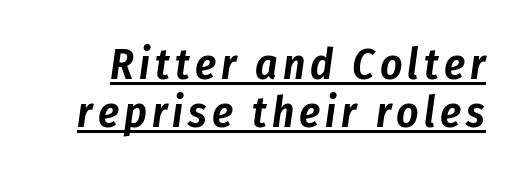
The face used here is proportionally spaced, like ordinary book or web type. Looking at the ascenders, they clearly lean. The designer dialed line spacing down below the default. Quick note: underline on.
